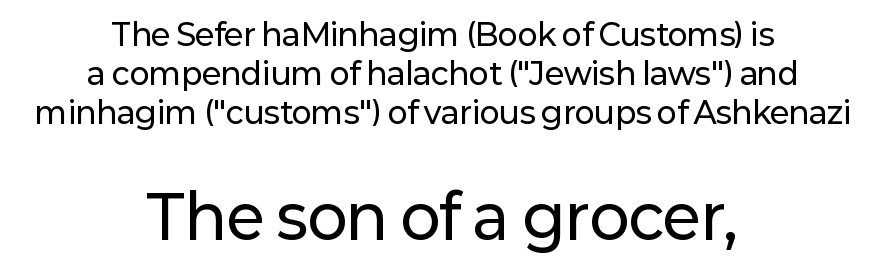
Any mark beneath the type? The region is blank. Vertical strokes here are truly vertical. Which of the two is more prominent by size? The second, at the bottom. Looks like regular typesetting: each glyph gets only the width it needs. Interline gaps are of average width in this sample.
